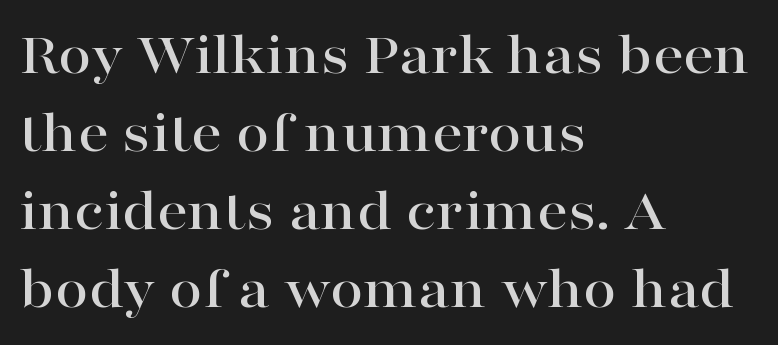
{"serif": "yes", "italic": "no", "width": "wide", "stroke_contrast": "high", "x_height": "medium", "monospaced": "no", "underline": "no", "align": "left", "line_spacing": "normal", "line_spacing_ratio": 1.3, "letter_spacing": "normal", "letter_spacing_em": 0.0, "glyph_px": 60}
